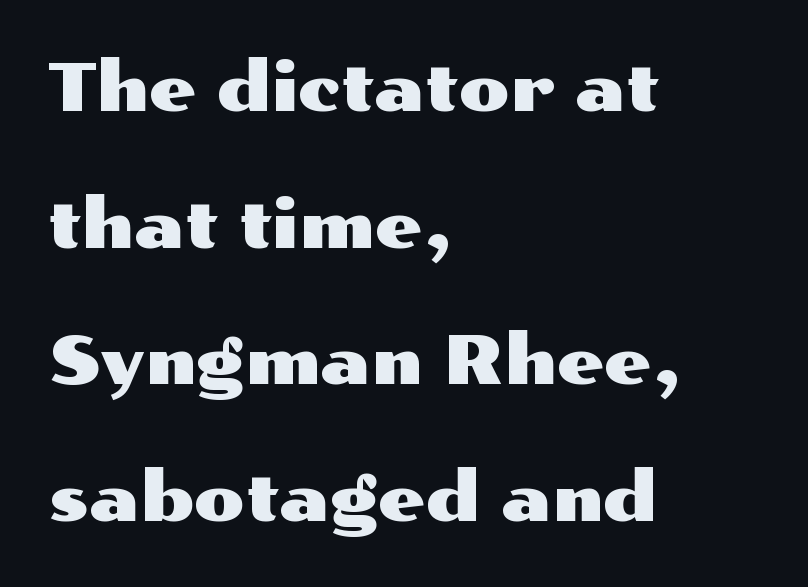
The image shows 67 px wide sans-serif type, upright; set left-aligned, loose line spacing (2.04x), normal letter spacing, not underlined; medium stroke contrast and a medium x-height.
